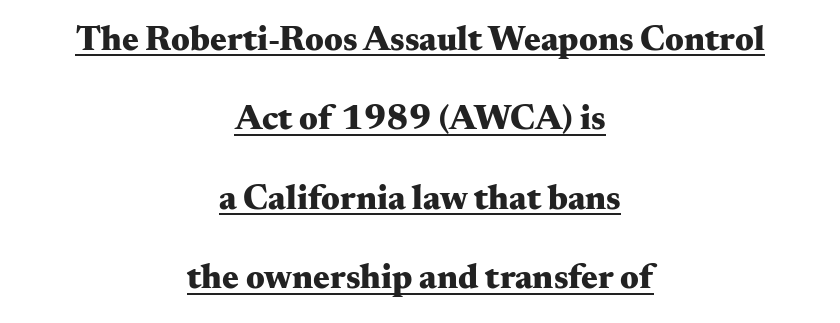
{"serif": "yes", "italic": "no", "bold": "yes", "weight": "heavy", "width": "wide", "stroke_contrast": "medium", "x_height": "small", "monospaced": "no", "underline": "yes", "align": "center", "line_spacing": "loose", "line_spacing_ratio": 2.27, "letter_spacing": "normal", "letter_spacing_em": 0.0, "glyph_px": 35}
